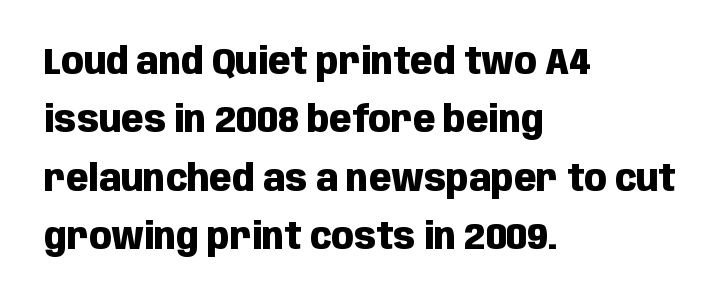
The image shows 37 px heavy, condensed sans-serif type, upright; set left-aligned, normal line spacing (1.58x), normal letter spacing, not underlined; low stroke contrast and a large x-height.
